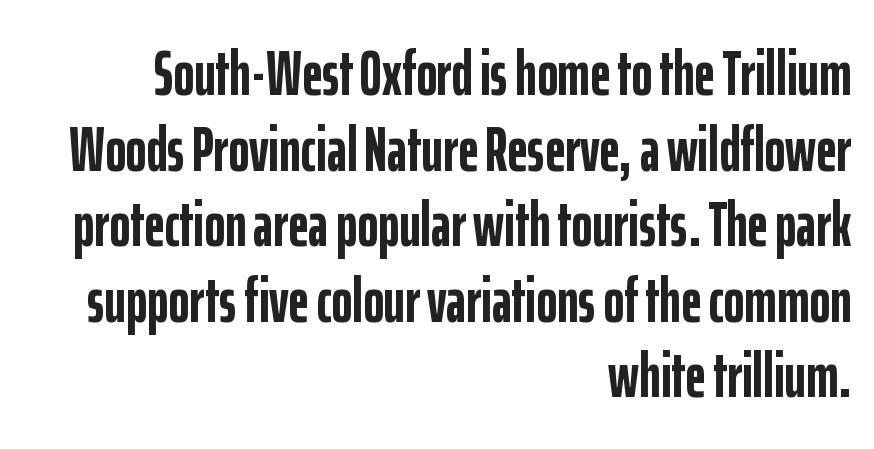
Spacing verdict: proportional, widths tailored to each character. Emphasis by weight is at full strength: bold. The strip under each line holds only bare page. The passage shown has conventional tracking throughout. Upright lettering throughout.
